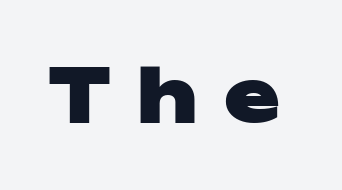
The letterforms stand isolated, each surrounded by extra space. Is the type bold? Yes — the strokes are clearly thick and heavy. This sample uses an upright cut, with every glyph sitting square on the baseline. The letters carry no serifs — their stems end cleanly without finishing strokes. Looks like regular typesetting: each glyph gets only the width it needs.
